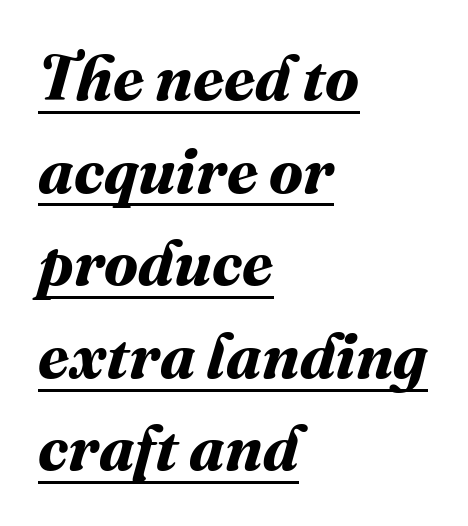
{"bold": "yes", "weight": "bold", "width": "normal", "stroke_contrast": "medium", "x_height": "medium", "monospaced": "no", "underline": "yes", "align": "left", "line_spacing": "normal", "line_spacing_ratio": 1.47, "letter_spacing": "normal", "letter_spacing_em": 0.0, "glyph_px": 63}
